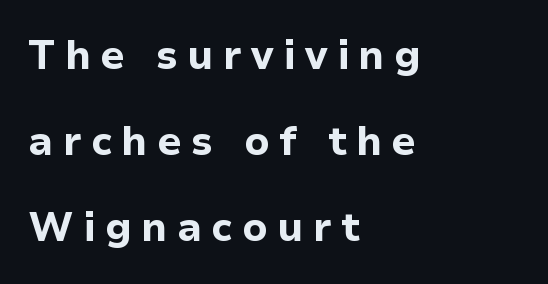
The image shows 40 px bold sans-serif type, upright; set left-aligned, loose line spacing (2.15x), unusually wide letter spacing (+0.24 em), not underlined; low stroke contrast and a medium x-height.
